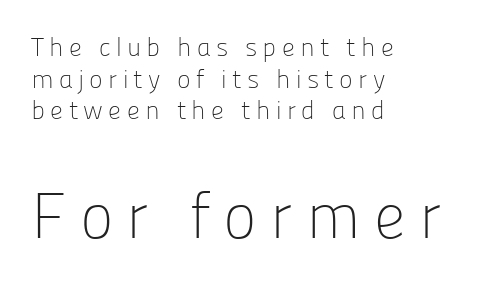
The specimen reads as upright at a glance. Short note: letters widely spaced. The space beneath each line is pristine and unruled. Here the designer chose a conventional face with non-uniform glyph widths. To sum up the face: it is a sans, with no serifs.
